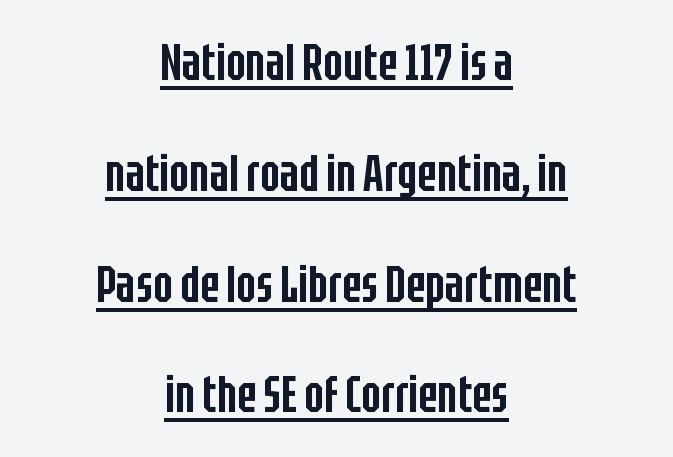
The image shows 52 px semibold, condensed sans-serif type, upright; set centered, loose line spacing (2.13x), normal letter spacing, underlined; low stroke contrast and a large x-height.
